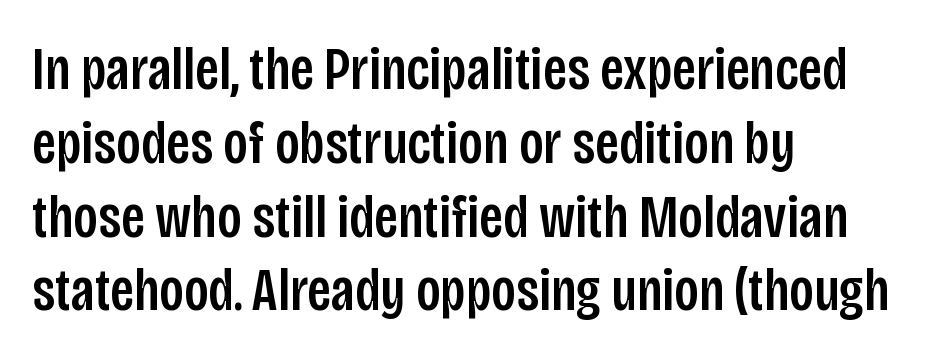
Q: Is the text italic (slanted)? A: No, it is upright.
Q: Is the typeface a serif or a sans-serif typeface? A: Sans-serif.
Q: Is the text underlined? A: No.
Q: How is the paragraph aligned? A: Left-aligned.
Q: Is the spacing between letters normal or unusually wide? A: Normal.
Q: Width (condensed, normal, or wide)? A: Condensed.
Q: Stroke contrast? A: Low.
Q: x-height? A: Large.
Q: Monospaced? A: No.
